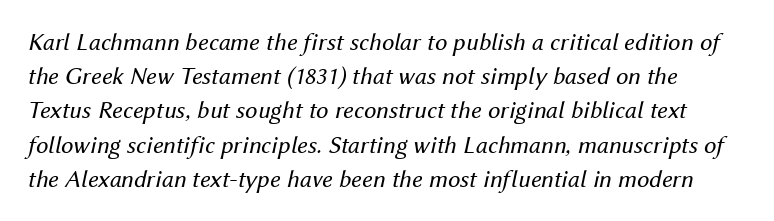
The image shows 25 px text type, italic (leaning right); set normal line spacing (1.37x), normal letter spacing, not underlined.
